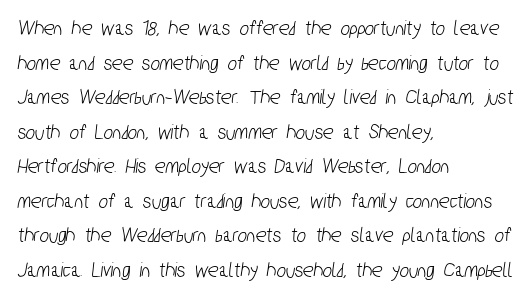
The space between consecutive lines is moderate. The type is set solid horizontally, with unmodified tracking. The passage is arranged the way most books set body copy — flush left. A bare baseline throughout the passage.
